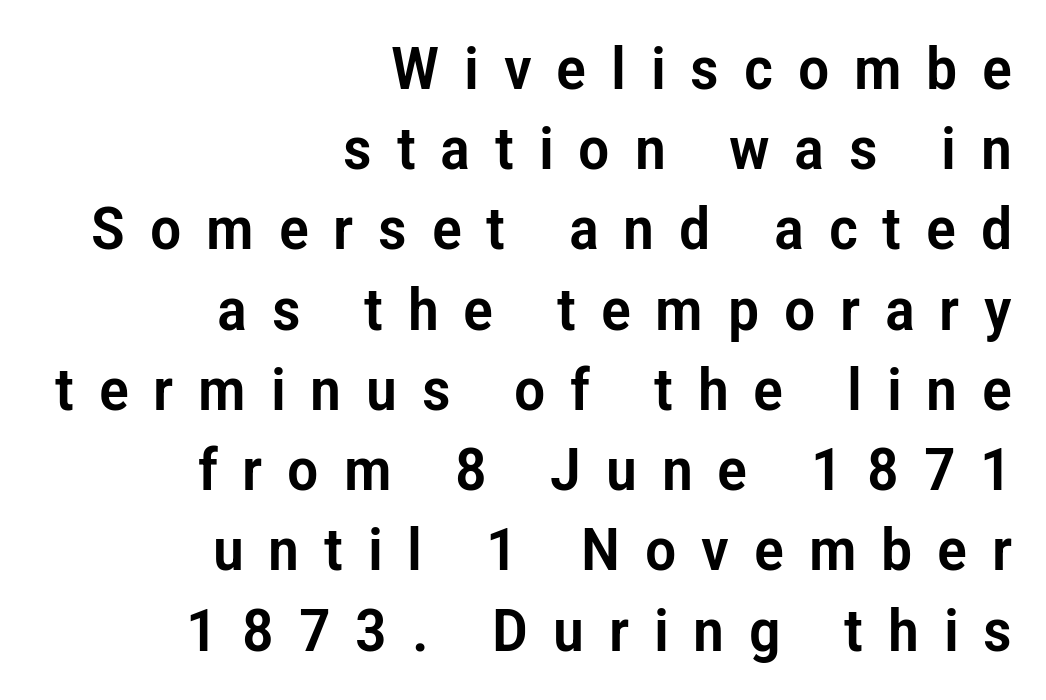
The image shows 59 px condensed sans-serif type, upright; set right-aligned, normal line spacing (1.36x), unusually wide letter spacing (+0.42 em), not underlined; low stroke contrast and a medium x-height.
